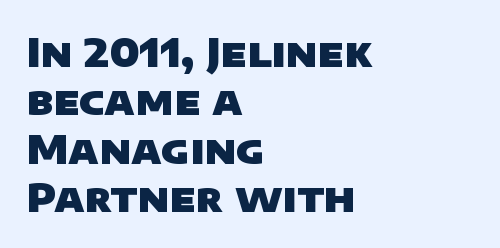
Q: Is the text bold? A: Yes.
Q: Is the typeface a serif or a sans-serif typeface? A: Sans-serif.
Q: Is the text underlined? A: No.
Q: How is the paragraph aligned? A: Left-aligned.
Q: Is the spacing between letters normal or unusually wide? A: Normal.
Q: Width (condensed, normal, or wide)? A: Wide.
Q: Stroke contrast? A: Low.
Q: x-height? A: Large.
Q: Monospaced? A: No.
